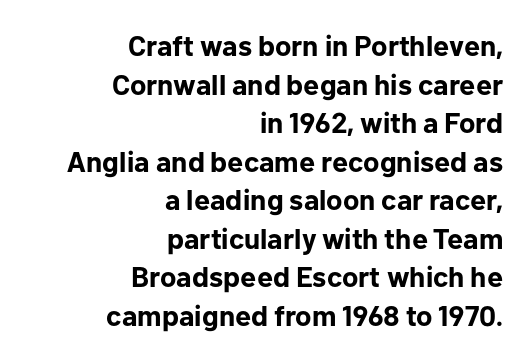
{"serif": "no", "italic": "no", "bold": "yes", "weight": "bold", "width": "normal", "stroke_contrast": "low", "x_height": "medium", "monospaced": "no", "underline": "no", "align": "right", "line_spacing": "normal", "line_spacing_ratio": 1.33, "letter_spacing": "normal", "letter_spacing_em": 0.0, "glyph_px": 29}
